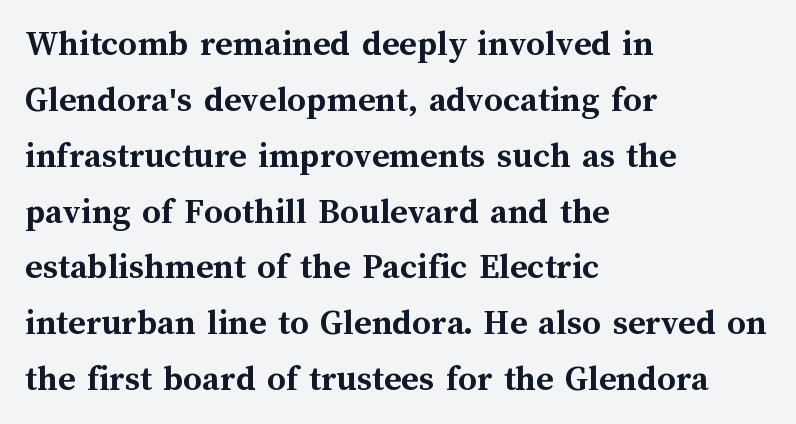
{"italic": "no", "bold": "yes", "weight": "semibold", "width": "normal", "stroke_contrast": "medium", "x_height": "medium", "monospaced": "no", "underline": "no", "align": "left", "line_spacing": "normal", "line_spacing_ratio": 1.51, "letter_spacing": "normal", "letter_spacing_em": 0.0, "glyph_px": 37}
